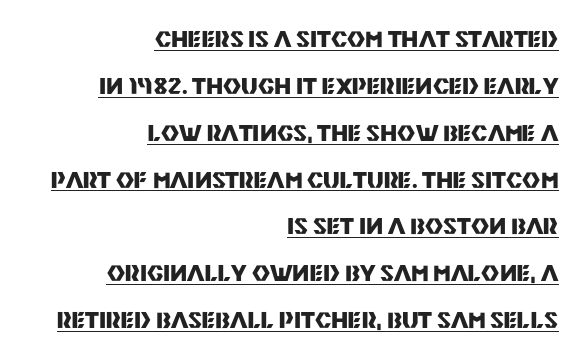
The image shows 22 px bold type, upright; set right-aligned, loose line spacing (2.13x), normal letter spacing, underlined.
